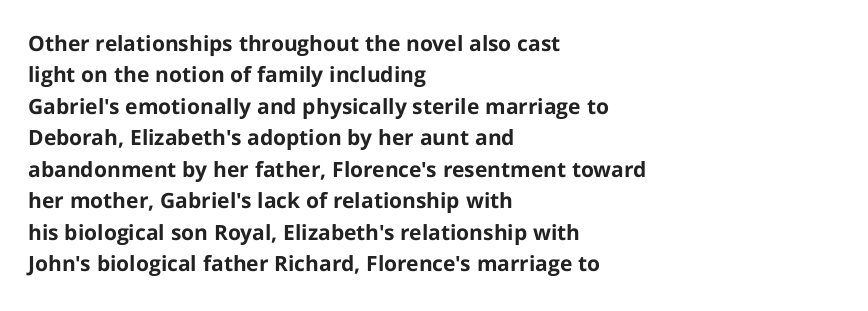
The image shows 21 px bold type, upright; set left-aligned, normal line spacing (1.5x), normal letter spacing, not underlined.
